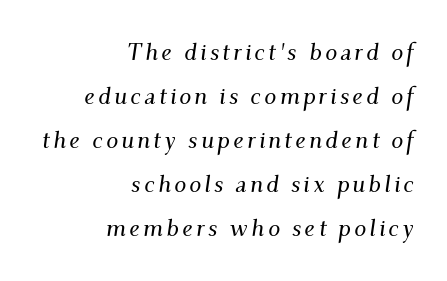
Q: Is the text italic (slanted)? A: Yes, it leans right by about 9 degrees.
Q: Is the text underlined? A: No.
Q: How is the paragraph aligned? A: Right-aligned.
